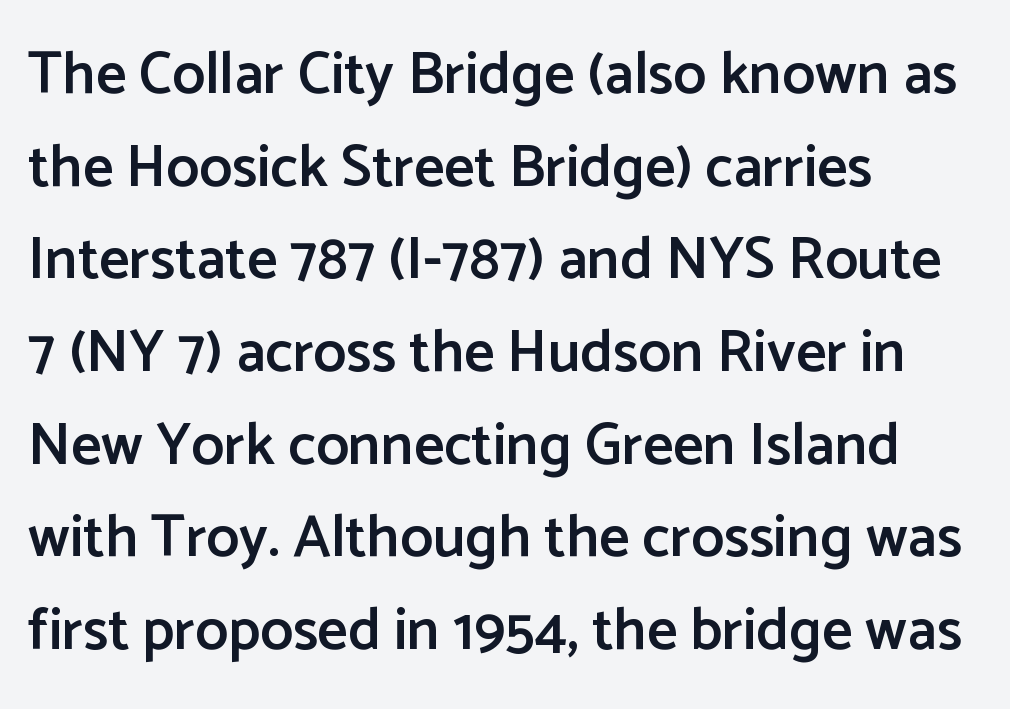
Line beginnings align vertically; line endings do not. Compared with typical body copy, the letter spacing here is the same. The glyphs are unaccompanied by any horizontal stroke below them. Does the type have serifs? No, each stem ends abruptly. Caption: semibold face, moderately heavy strokes.
